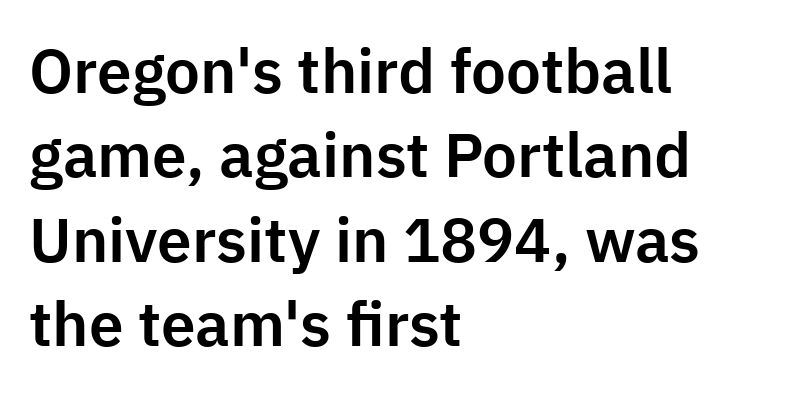
Honestly, the letter spacing is just normal — you wouldn't notice it. The font family rendered here belongs to the sans-serif group. Has an underline been added? It has not. Upright lettering throughout. The block of text has a typical density, with ordinary space between rows. These lines are rendered in a variable-pitch font.
